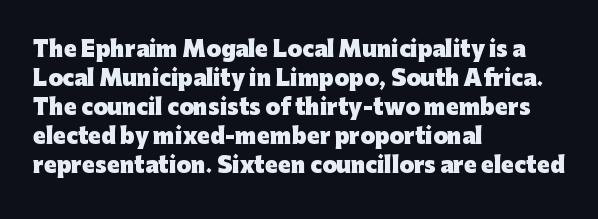
The lines are quadded left. These lines keep a tight, regular rhythm from letter to letter. The gap between lines stays unmarked. It's the straight-up-and-down kind of type. The rendering uses a moderate line-height, typical for paragraphs. Pretty heavy lettering here — definitely bold.
